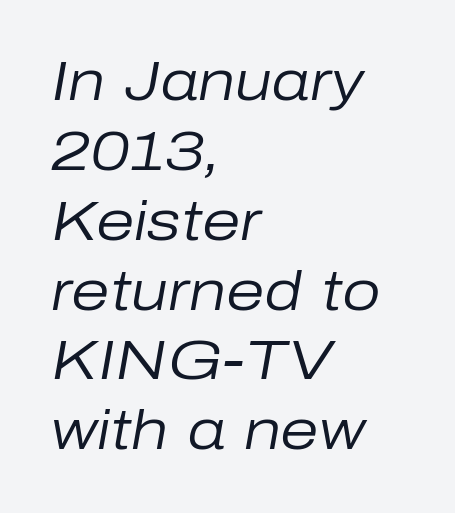
The image shows 55 px regular-weight type, italic (leaning right); set left-aligned, normal line spacing (1.27x), normal letter spacing, not underlined; low stroke contrast and a medium x-height.
